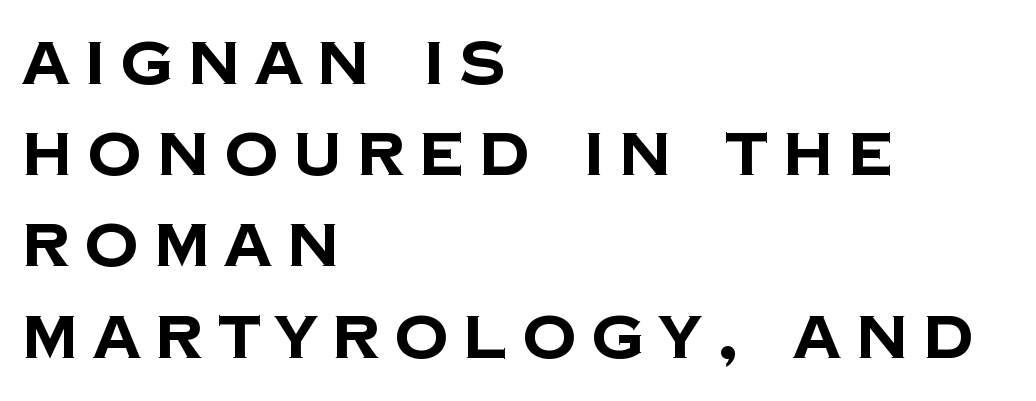
Q: Is the text bold? A: Yes.
Q: Is the typeface a serif or a sans-serif typeface? A: Sans-serif.
Q: Is the text underlined? A: No.
Q: How is the paragraph aligned? A: Left-aligned.
Q: Is the spacing between letters normal or unusually wide? A: Unusually wide.
Q: Is the spacing between lines tight, normal or loose? A: Normal.
Q: Width (condensed, normal, or wide)? A: Normal.
Q: Stroke contrast? A: Low.
Q: x-height? A: Large.
Q: Monospaced? A: No.
